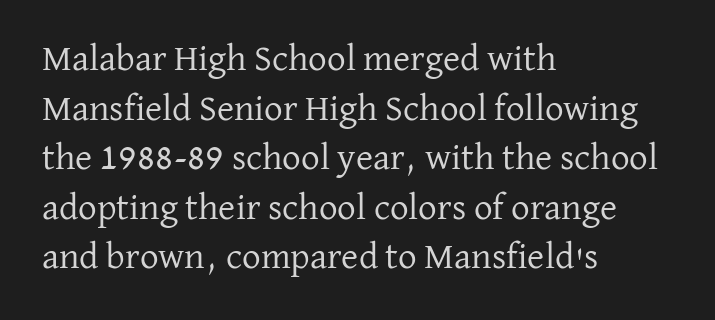
Interline gaps are of average width in this sample. Which margin do the lines hug? The left one — the right edge is uneven. Look at the tracking — it's just the regular setting, nothing added. Regarding serifs, this sample has them. Weight: in the light-to-regular range.
